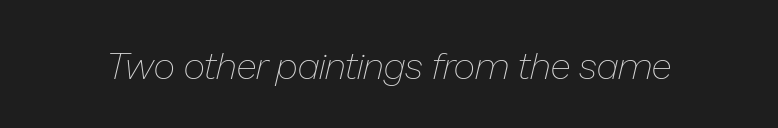
The image shows 38 px thin type, italic (leaning right); set normal letter spacing, not underlined; low stroke contrast and a medium x-height.
